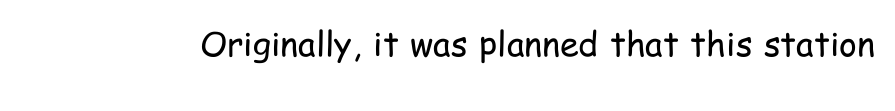
Q: Is the text bold? A: No.
Q: Is the text italic (slanted)? A: No, it is upright.
Q: Is the typeface a serif or a sans-serif typeface? A: Sans-serif.
Q: Is the text underlined? A: No.
Q: Is the spacing between letters normal or unusually wide? A: Normal.
Q: Width (condensed, normal, or wide)? A: Condensed.
Q: Stroke contrast? A: Low.
Q: x-height? A: Medium.
Q: Monospaced? A: No.
